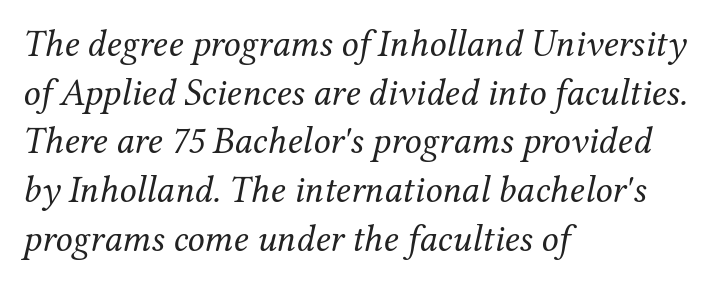
Q: Is the text bold? A: No.
Q: Is the text italic (slanted)? A: Yes, it leans right by about 12 degrees.
Q: Is the typeface a serif or a sans-serif typeface? A: Serif.
Q: Is the text underlined? A: No.
Q: How is the paragraph aligned? A: Left-aligned.
Q: Is the spacing between letters normal or unusually wide? A: Normal.
Q: Is the spacing between lines tight, normal or loose? A: Normal.
Q: Width (condensed, normal, or wide)? A: Normal.
Q: Stroke contrast? A: Medium.
Q: x-height? A: Medium.
Q: Monospaced? A: No.
